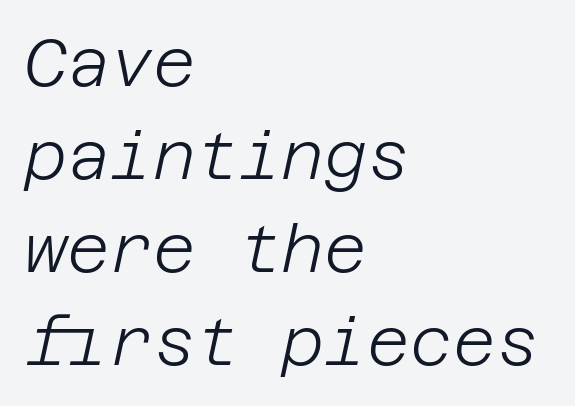
Caption: multi-line text, flush left, ragged right. Beneath every word, the page is bare. Baseline-to-baseline distance is the conventional proportion of letter height. Is the type heavy? It reads as light-to-regular instead. How are the letters spaced? Ordinarily, with no added tracking. Italic: yes, the glyphs are oblique.
